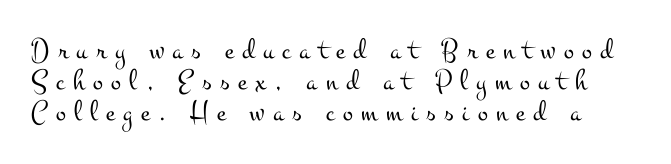
{"serif": "yes", "bold": "no", "weight": "light", "width": "wide", "stroke_contrast": "medium", "x_height": "small", "monospaced": "no", "underline": "no", "line_spacing": "tight", "line_spacing_ratio": 1.03, "letter_spacing": "wide", "letter_spacing_em": 0.28, "glyph_px": 30}
